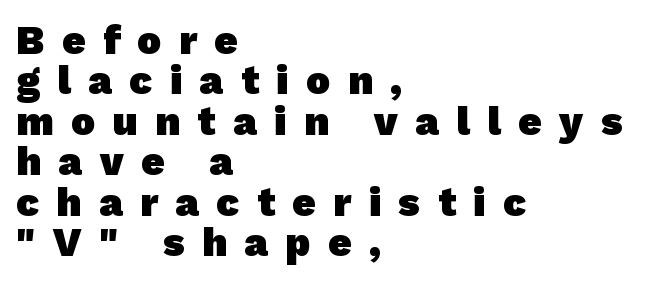
These lines carry a lot of weight — the face is fully bold. How are the letters spaced? Widely, with obvious added tracking. Short and long lines alike share a common starting point at left. This sample has the flowing, uneven cadence of proportional lettering. Just letters on the line, the space beneath them empty. Notice how descenders almost collide with the ascenders below — that's tight leading.
